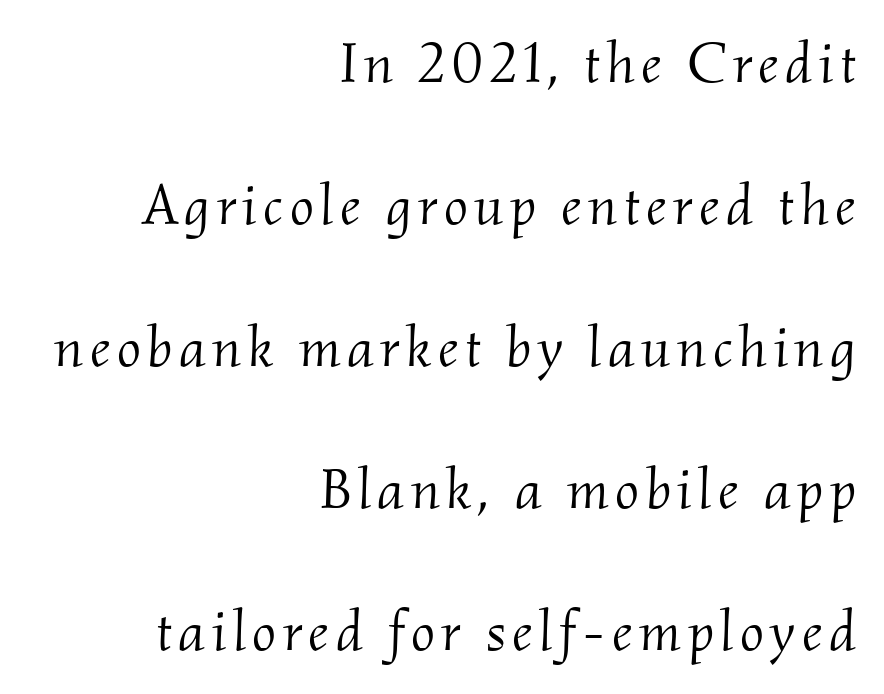
{"serif": "yes", "italic": "yes", "lean": "right", "slant_degrees": 2, "bold": "no", "weight": "light", "width": "normal", "stroke_contrast": "medium", "x_height": "small", "monospaced": "no", "underline": "no", "align": "right", "line_spacing": "loose", "line_spacing_ratio": 2.49, "glyph_px": 57}
